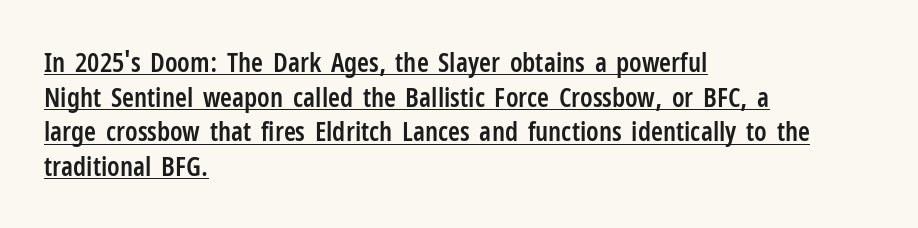
{"italic": "no", "bold": "semi", "underline": "yes", "align": "left", "line_spacing": "normal", "line_spacing_ratio": 1.28, "letter_spacing": "normal", "letter_spacing_em": 0.0, "glyph_px": 27}
